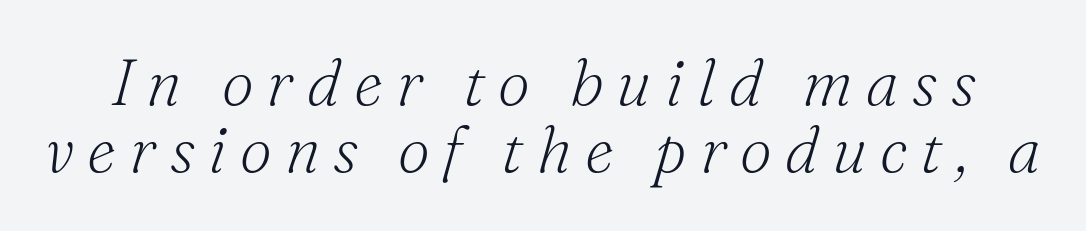
Q: Is the text bold? A: No.
Q: Is the text italic (slanted)? A: Yes, it leans right by about 16 degrees.
Q: Is the typeface a serif or a sans-serif typeface? A: Serif.
Q: Is the text underlined? A: No.
Q: Is the spacing between letters normal or unusually wide? A: Unusually wide.
Q: Is the spacing between lines tight, normal or loose? A: Tight.
Q: Width (condensed, normal, or wide)? A: Normal.
Q: Stroke contrast? A: Medium.
Q: x-height? A: Small.
Q: Monospaced? A: No.
